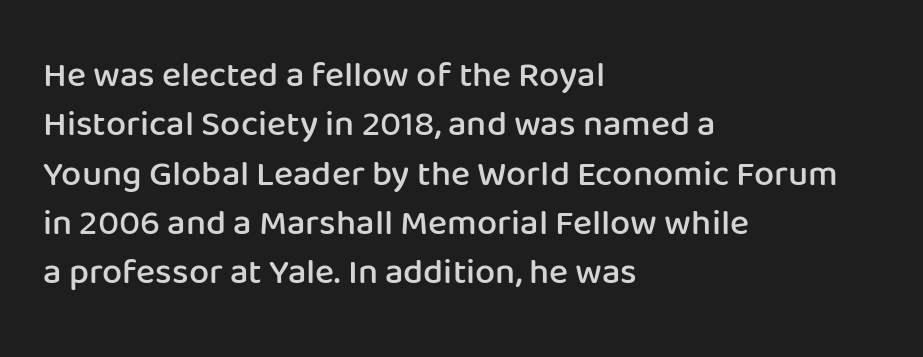
The image shows 36 px semibold sans-serif type, upright; set left-aligned, normal line spacing (1.37x), normal letter spacing, not underlined; low stroke contrast and a medium x-height.
